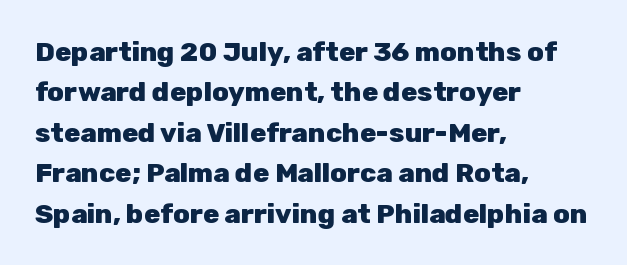
The image shows 27 px bold type, upright; set left-aligned, normal line spacing (1.5x), normal letter spacing, not underlined.
